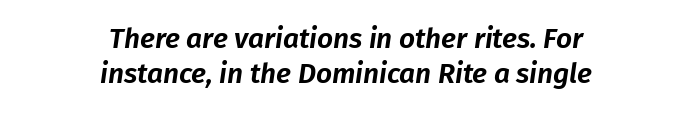
Q: Is the text italic (slanted)? A: Yes, it leans right by about 8 degrees.
Q: Is the text underlined? A: No.
Q: How is the paragraph aligned? A: Centered.
Q: Is the spacing between letters normal or unusually wide? A: Normal.
Q: Is the spacing between lines tight, normal or loose? A: Normal.
Q: Width (condensed, normal, or wide)? A: Normal.
Q: Stroke contrast? A: Low.
Q: x-height? A: Medium.
Q: Monospaced? A: No.
